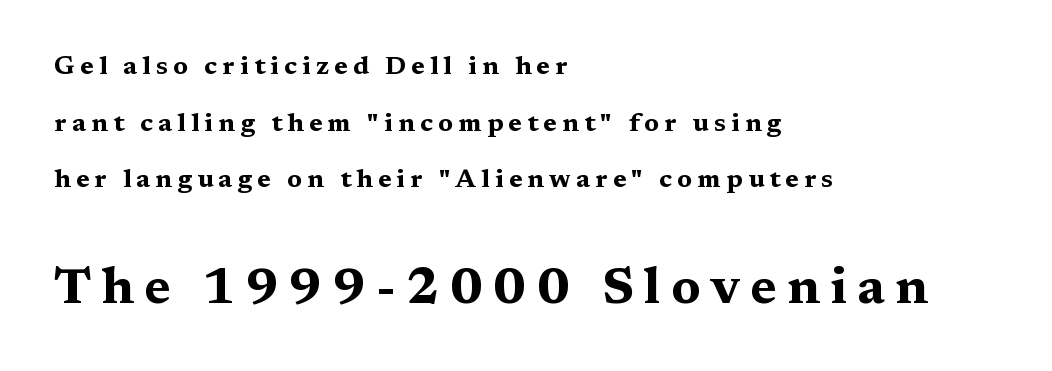
This sample trades compactness for vertical openness between lines. Observe the serifs anchoring each vertical stroke in this sample. Varying glyph widths throughout — classic text-font behaviour. What weight is shown? A full bold with thick strokes. Each word looks stretched out because of the extra space between its letters.
